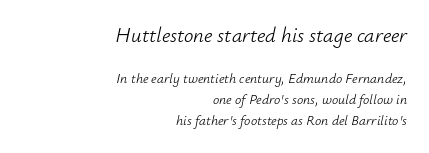
The image shows 21 px text type, italic (leaning right); set right-aligned, normal line spacing (1.5x), normal letter spacing, not underlined; the first (top) block is 1.5x larger.
